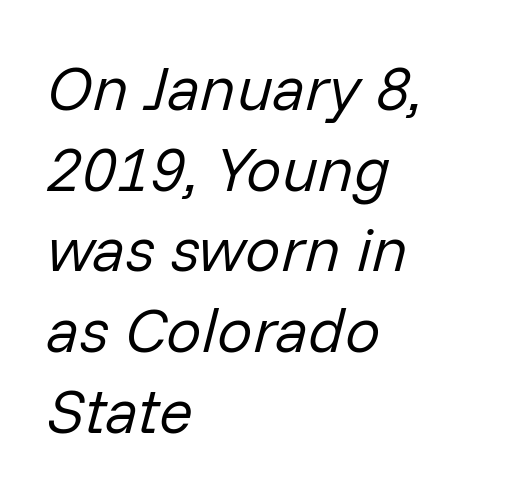
The typesetting does not lean heavy: it is not bold. Unmarked baselines from the first word to the last. It's the slanting kind of type. Glyph-to-glyph distance matches everyday printed text. The setting favours the left margin, as ordinary paragraphs usually do. Here the designer chose a conventional face with non-uniform glyph widths.
